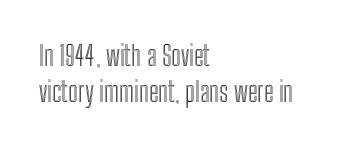
{"italic": "no", "underline": "no", "align": "left", "line_spacing": "normal", "line_spacing_ratio": 1.34, "letter_spacing": "normal", "letter_spacing_em": 0.0, "glyph_px": 27}
